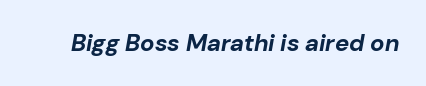
Quick note: underline off. The font is running at its bold setting. Nothing unusual about the tracking: characters are spaced as the font intends. Compared with ordinary roman type, these characters are visibly tilted.
